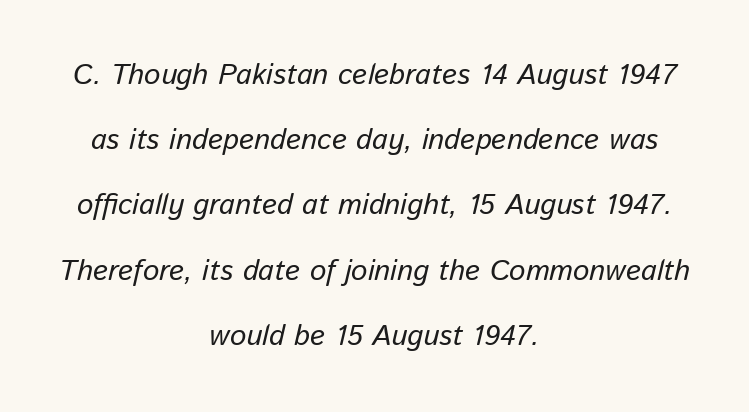
Q: Is the text bold? A: No.
Q: Is the text italic (slanted)? A: Yes, it leans right by about 13 degrees.
Q: Is the text underlined? A: No.
Q: How is the paragraph aligned? A: Centered.
Q: Is the spacing between letters normal or unusually wide? A: Normal.
Q: Is the spacing between lines tight, normal or loose? A: Loose.
Q: Width (condensed, normal, or wide)? A: Normal.
Q: Stroke contrast? A: Low.
Q: x-height? A: Medium.
Q: Monospaced? A: No.
